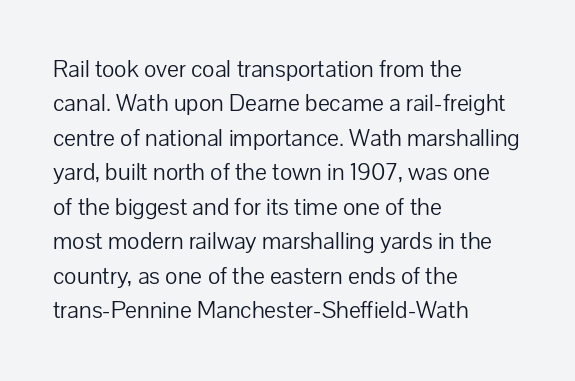
Spacing between characters is what you'd get straight out of the box. The passage shown is not underscored anywhere. The lines in this sample share a left origin and differ only in where they stop. The lines sit at an ordinary, default distance from one another. Is the type heavy? It reads as light-to-regular instead.
